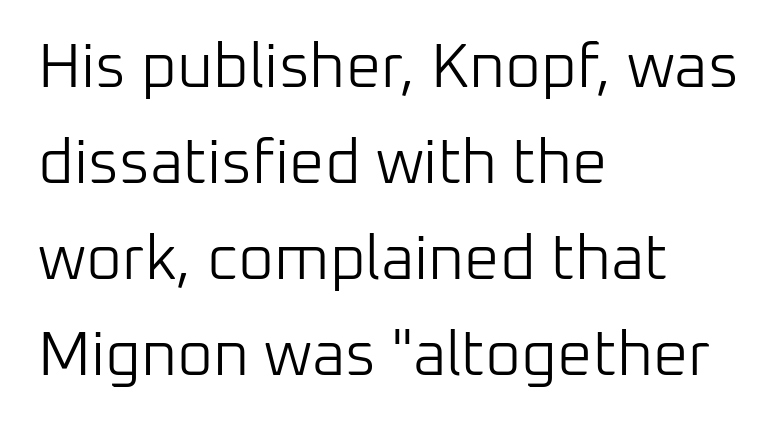
The compositor pushed each line to the left boundary. The rendering uses natural spacing where letterforms have individual widths. One glance says typical: line gaps are just what's usual. No extra tracking has been applied to these lines.
